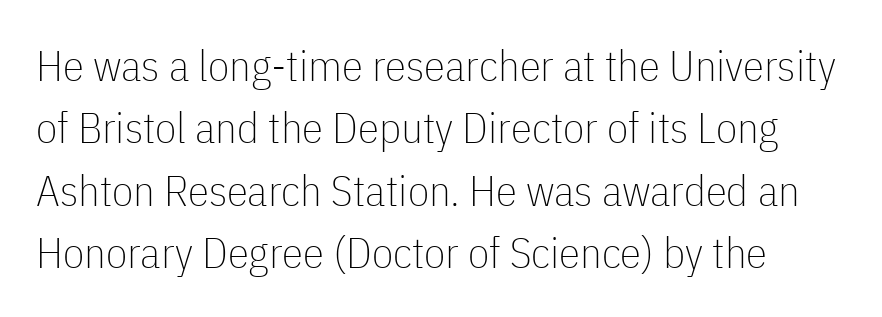
Q: Is the text bold? A: No.
Q: Is the text italic (slanted)? A: No, it is upright.
Q: Is the typeface a serif or a sans-serif typeface? A: Sans-serif.
Q: Is the text underlined? A: No.
Q: Is the spacing between letters normal or unusually wide? A: Normal.
Q: Is the spacing between lines tight, normal or loose? A: Normal.
Q: Width (condensed, normal, or wide)? A: Condensed.
Q: Stroke contrast? A: Low.
Q: x-height? A: Medium.
Q: Monospaced? A: No.
